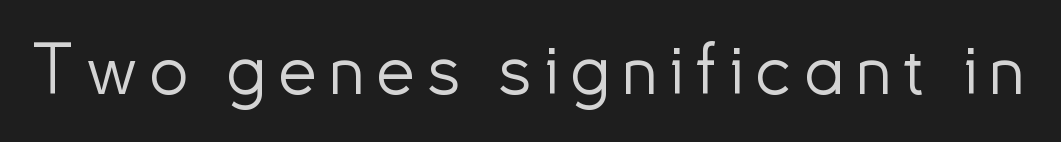
The image shows 70 px light sans-serif type, upright; set not underlined; low stroke contrast and a small x-height.
